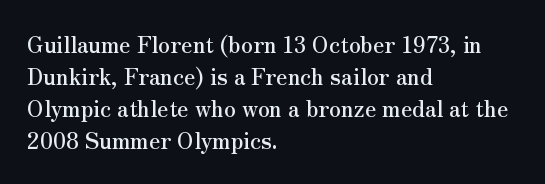
Q: Is the text italic (slanted)? A: No, it is upright.
Q: Is the text underlined? A: No.
Q: How is the paragraph aligned? A: Left-aligned.
Q: Is the spacing between letters normal or unusually wide? A: Normal.
Q: Is the spacing between lines tight, normal or loose? A: Normal.
